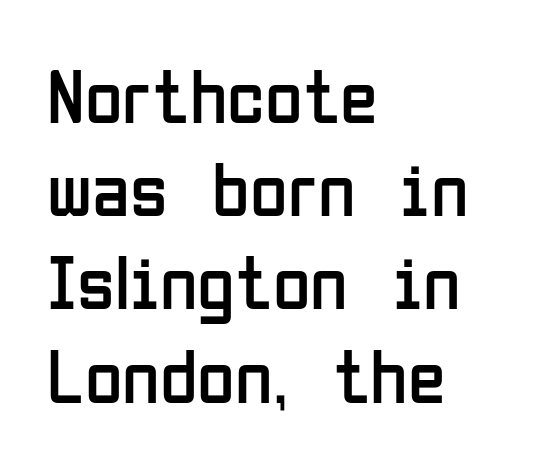
The image shows 77 px regular-weight, condensed sans-serif type, upright; set left-aligned, line spacing 1.21x, normal letter spacing, not underlined; low stroke contrast and a medium x-height.
